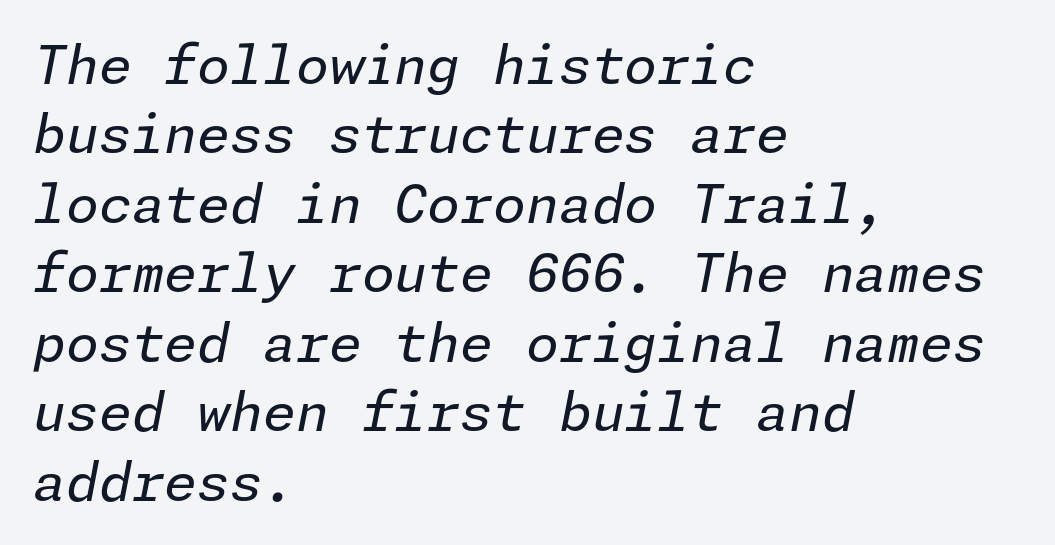
The image shows 53 px regular-weight type, italic (leaning right); set left-aligned, normal line spacing (1.31x), normal letter spacing, not underlined; low stroke contrast and a medium x-height.
